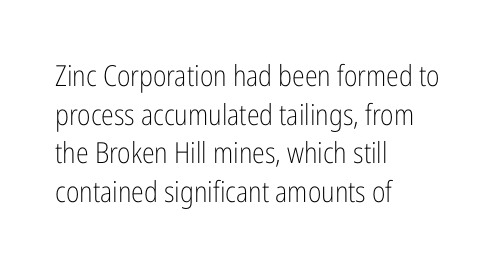
{"serif": "no", "italic": "no", "bold": "no", "weight": "light", "width": "condensed", "stroke_contrast": "low", "x_height": "medium", "monospaced": "no", "underline": "no", "align": "left", "line_spacing": "normal", "line_spacing_ratio": 1.33, "letter_spacing": "normal", "letter_spacing_em": 0.0, "glyph_px": 29}
